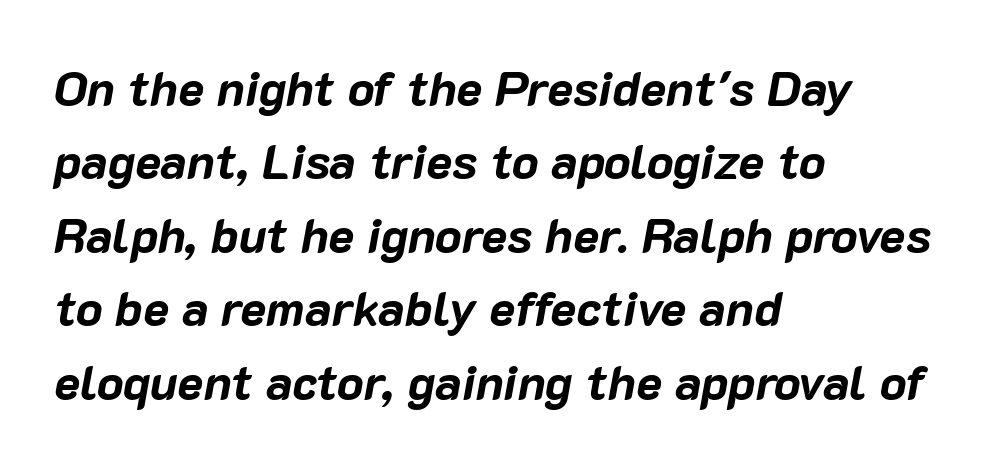
Spacing verdict: proportional, widths tailored to each character. Descender tails drop into unmarked territory. Regular leading. Slanted lettering throughout. Is the letter spacing exaggerated? No — it looks like the ordinary default.
